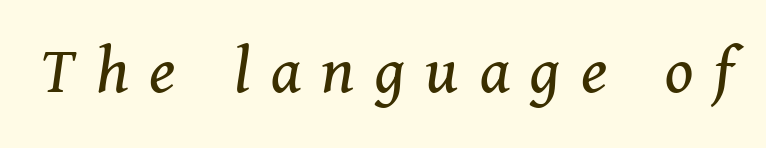
The image shows 71 px regular-weight serif type, italic (leaning right); set unusually wide letter spacing (+0.29 em), not underlined; medium stroke contrast and a medium x-height.
